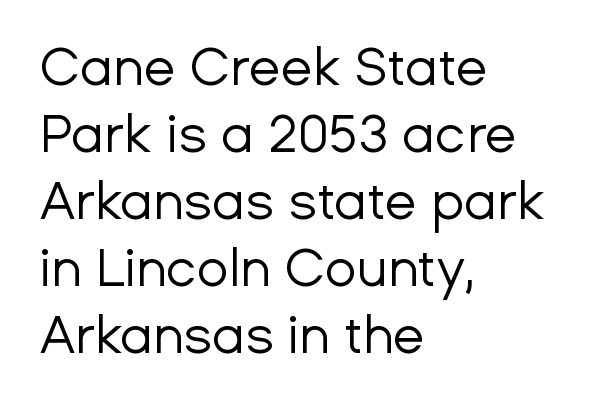
Quick note: not italic, upright. Stem width sits at or under what a default text font uses. Typographically, this falls in the sans-serif category. This rendering features lettering with no underline. What's the leading like? Ordinary, nothing unusual. Each letter keeps its own natural width here, so spacing adapts to shape.
